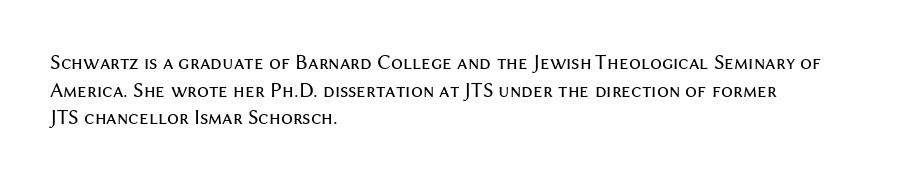
{"italic": "no", "bold": "no", "underline": "no", "align": "left", "line_spacing": "normal", "line_spacing_ratio": 1.31, "letter_spacing": "normal", "letter_spacing_em": 0.0, "glyph_px": 21}
